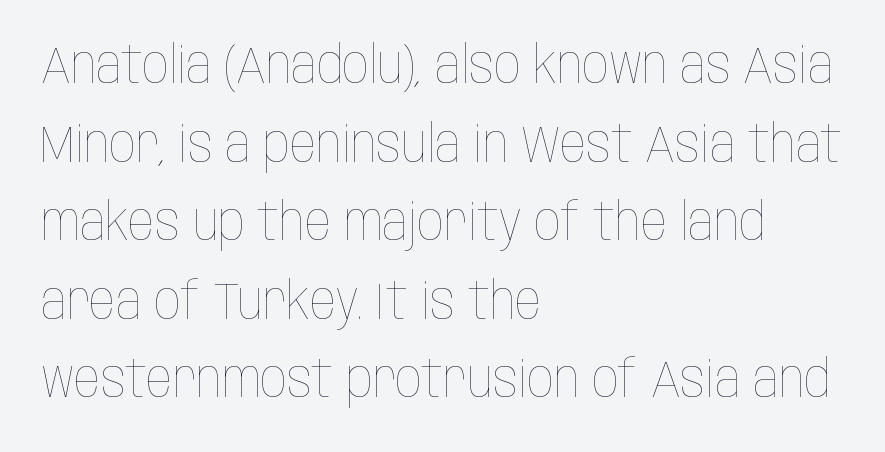
{"italic": "no", "bold": "no", "weight": "thin", "width": "condensed", "stroke_contrast": "low", "x_height": "large", "monospaced": "no", "underline": "no", "align": "left", "line_spacing": "normal", "line_spacing_ratio": 1.51, "letter_spacing": "normal", "letter_spacing_em": 0.0, "glyph_px": 52}
